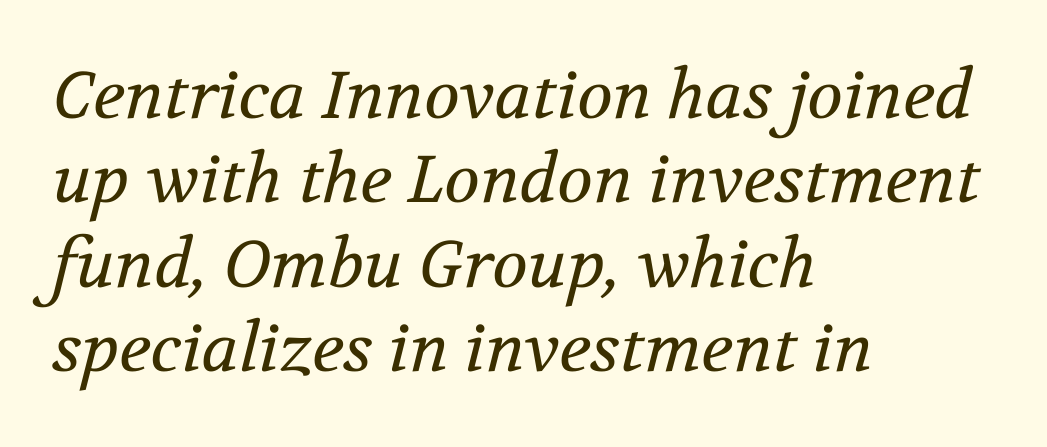
Q: Is the text bold? A: No.
Q: Is the text italic (slanted)? A: Yes, it leans right by about 12 degrees.
Q: Is the typeface a serif or a sans-serif typeface? A: Serif.
Q: Is the text underlined? A: No.
Q: How is the paragraph aligned? A: Left-aligned.
Q: Is the spacing between letters normal or unusually wide? A: Normal.
Q: Is the spacing between lines tight, normal or loose? A: Normal.
Q: Width (condensed, normal, or wide)? A: Normal.
Q: Stroke contrast? A: Medium.
Q: x-height? A: Medium.
Q: Monospaced? A: No.
